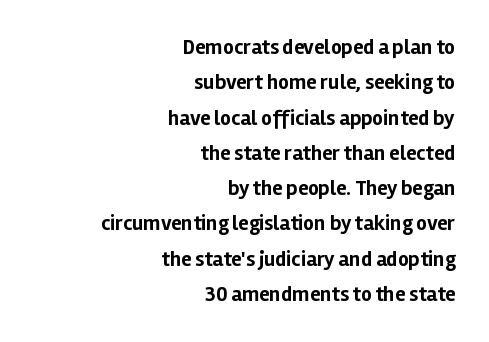
{"italic": "no", "bold": "yes", "underline": "no", "align": "right", "line_spacing": "normal", "line_spacing_ratio": 1.68, "letter_spacing": "normal", "letter_spacing_em": 0.0, "glyph_px": 21}
